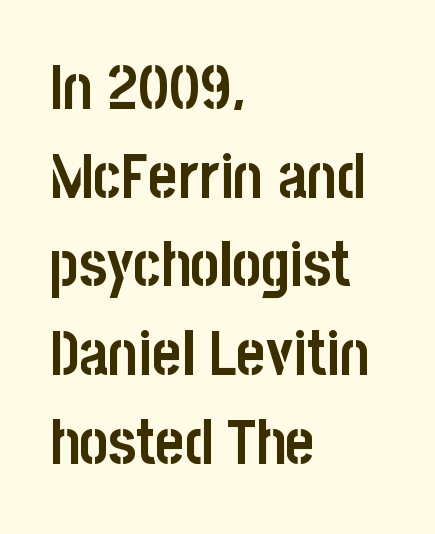
The image shows 62 px semibold, condensed sans-serif type, upright; set left-aligned, normal line spacing (1.43x), normal letter spacing, not underlined; low stroke contrast and a large x-height.
